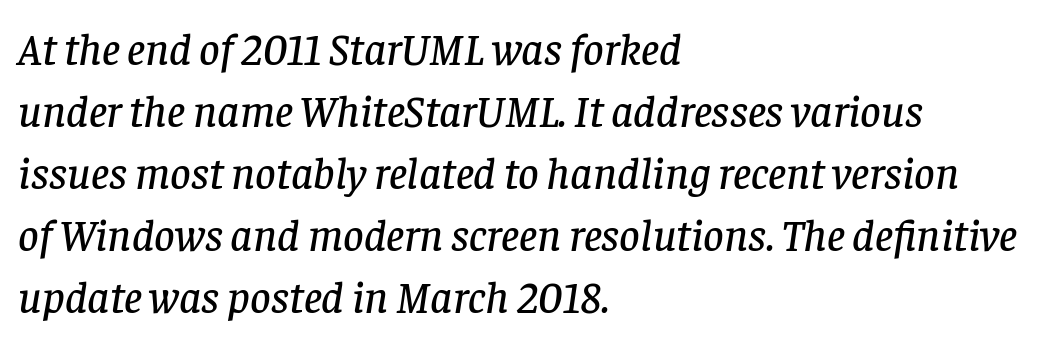
The image shows 45 px serif type, italic (leaning right); set left-aligned, normal line spacing (1.38x), normal letter spacing, not underlined; low stroke contrast and a large x-height.
